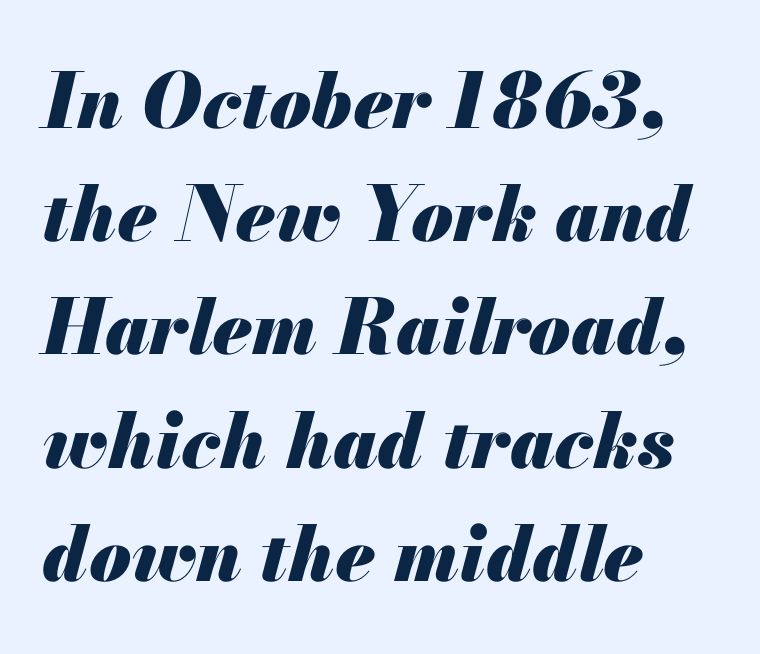
Q: Is the text bold? A: Yes.
Q: Is the text italic (slanted)? A: Yes, it leans right by about 13 degrees.
Q: Is the text underlined? A: No.
Q: How is the paragraph aligned? A: Left-aligned.
Q: Is the spacing between letters normal or unusually wide? A: Normal.
Q: Is the spacing between lines tight, normal or loose? A: Normal.
Q: Width (condensed, normal, or wide)? A: Normal.
Q: Stroke contrast? A: Medium.
Q: x-height? A: Small.
Q: Monospaced? A: No.
